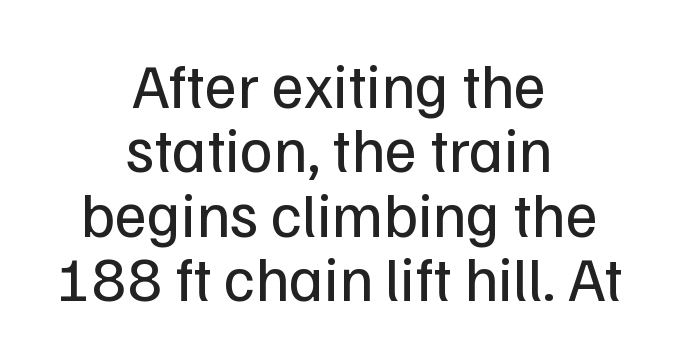
Q: Is the text bold? A: No.
Q: Is the text italic (slanted)? A: No, it is upright.
Q: Is the typeface a serif or a sans-serif typeface? A: Sans-serif.
Q: Is the text underlined? A: No.
Q: How is the paragraph aligned? A: Centered.
Q: Is the spacing between letters normal or unusually wide? A: Normal.
Q: Is the spacing between lines tight, normal or loose? A: Tight.
Q: Width (condensed, normal, or wide)? A: Normal.
Q: Stroke contrast? A: Low.
Q: x-height? A: Medium.
Q: Monospaced? A: No.
